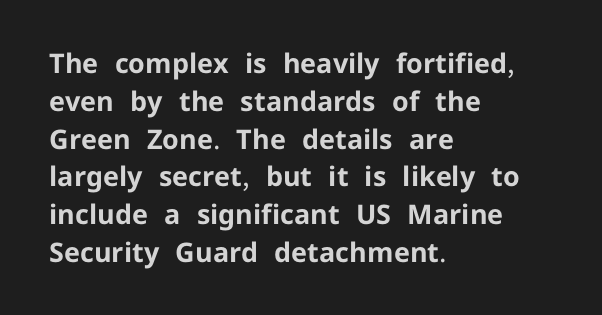
{"italic": "no", "bold": "yes", "underline": "no", "align": "left", "line_spacing": "normal", "line_spacing_ratio": 1.4, "letter_spacing": "normal", "letter_spacing_em": 0.0, "glyph_px": 27}
